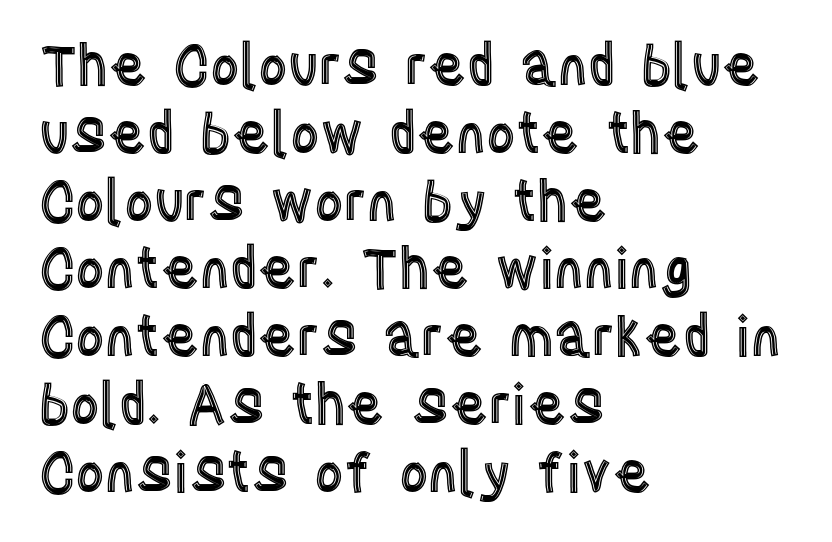
Q: Is the text italic (slanted)? A: No, it is upright.
Q: Is the text underlined? A: No.
Q: How is the paragraph aligned? A: Left-aligned.
Q: Is the spacing between letters normal or unusually wide? A: Normal.
Q: Width (condensed, normal, or wide)? A: Condensed.
Q: x-height? A: Large.
Q: Monospaced? A: No.
